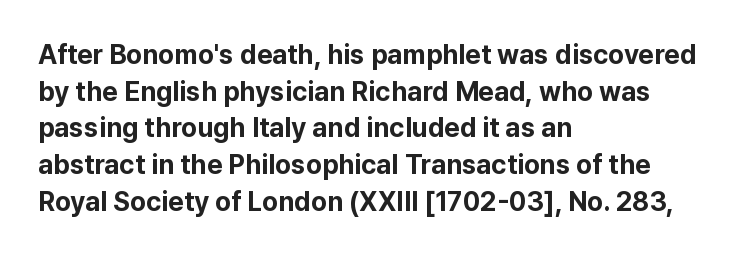
{"italic": "no", "bold": "yes", "underline": "no", "align": "left", "line_spacing": "normal", "line_spacing_ratio": 1.36, "letter_spacing": "normal", "letter_spacing_em": 0.0, "glyph_px": 27}
